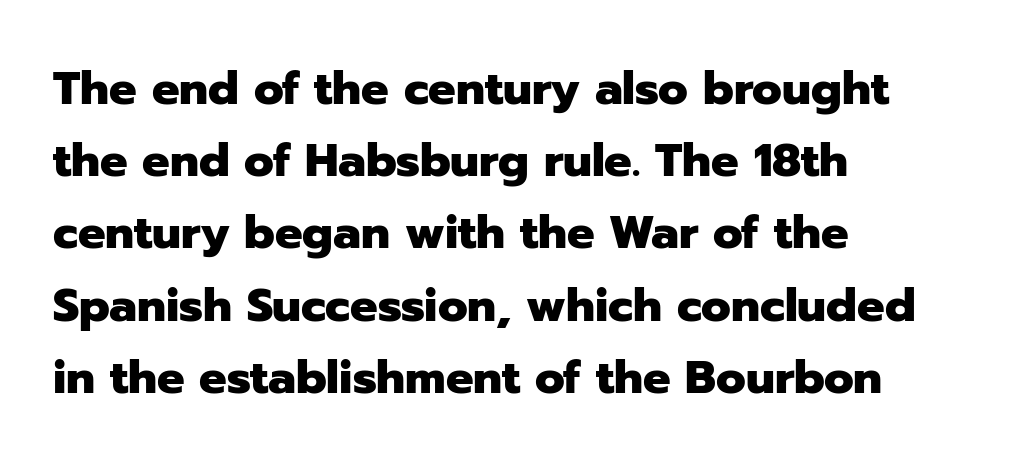
Q: Is the text bold? A: Yes.
Q: Is the text italic (slanted)? A: No, it is upright.
Q: Is the typeface a serif or a sans-serif typeface? A: Sans-serif.
Q: Is the text underlined? A: No.
Q: How is the paragraph aligned? A: Left-aligned.
Q: Is the spacing between letters normal or unusually wide? A: Normal.
Q: Is the spacing between lines tight, normal or loose? A: Normal.
Q: Width (condensed, normal, or wide)? A: Normal.
Q: Stroke contrast? A: Low.
Q: x-height? A: Medium.
Q: Monospaced? A: No.
